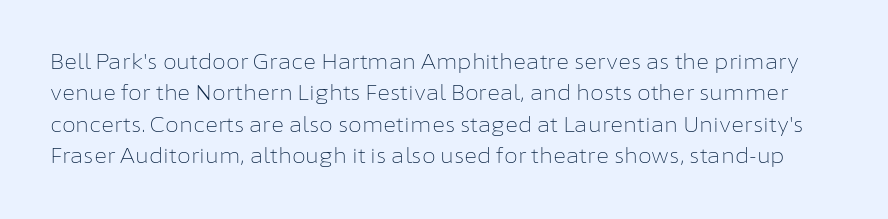
Q: Is the text bold? A: No.
Q: Is the text italic (slanted)? A: No, it is upright.
Q: Is the text underlined? A: No.
Q: Is the spacing between letters normal or unusually wide? A: Normal.
Q: Is the spacing between lines tight, normal or loose? A: Normal.
